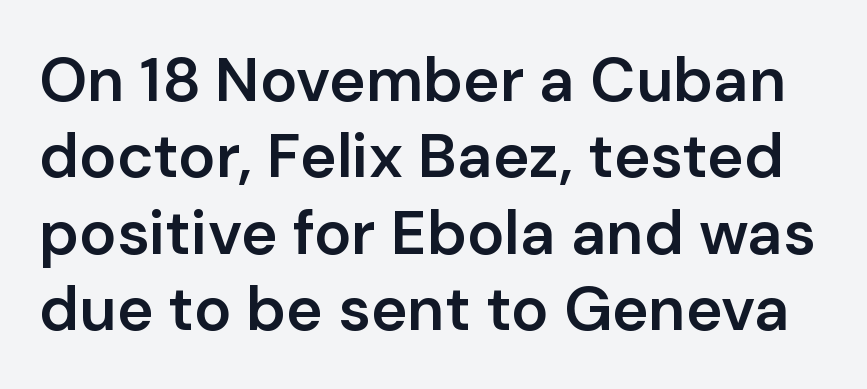
{"serif": "no", "italic": "no", "bold": "semi", "weight": "semibold", "width": "normal", "stroke_contrast": "low", "x_height": "medium", "monospaced": "no", "underline": "no", "line_spacing_ratio": 1.23, "letter_spacing": "normal", "letter_spacing_em": 0.0, "glyph_px": 62}
